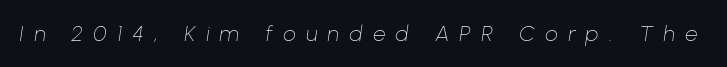
{"italic": "yes", "lean": "right", "slant_degrees": 8, "bold": "no", "underline": "no", "letter_spacing": "wide", "letter_spacing_em": 0.48, "glyph_px": 22}
